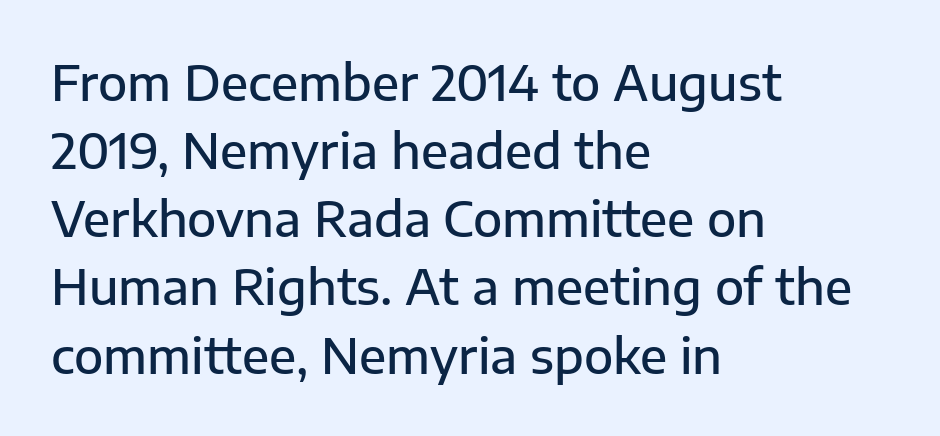
The image shows 48 px semibold sans-serif type, upright; set left-aligned, normal line spacing (1.42x), normal letter spacing, not underlined; low stroke contrast and a medium x-height.
